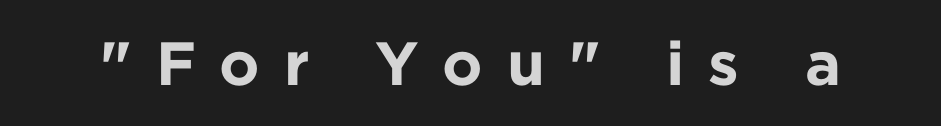
Q: Is the text bold? A: Yes.
Q: Is the text italic (slanted)? A: No, it is upright.
Q: Is the typeface a serif or a sans-serif typeface? A: Sans-serif.
Q: Is the text underlined? A: No.
Q: Is the spacing between letters normal or unusually wide? A: Unusually wide.
Q: Width (condensed, normal, or wide)? A: Normal.
Q: Stroke contrast? A: Low.
Q: x-height? A: Medium.
Q: Monospaced? A: No.
